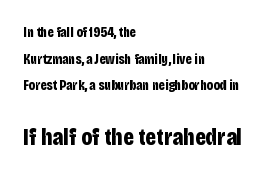
The image shows 24 px bold type, upright; set left-aligned, loose line spacing (1.91x), normal letter spacing, not underlined; the second (bottom) block is 1.71x larger.
